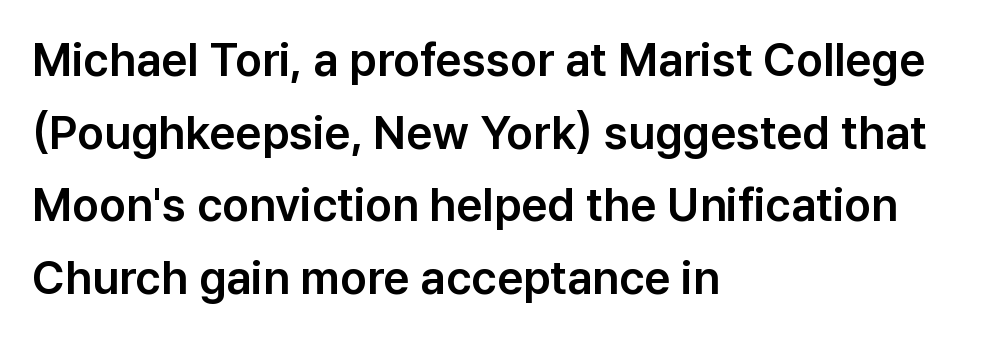
This rendering employs a face without finishing strokes, i.e., a sans-serif. Proportional: the letters do not fall into vertical columns. In terms of posture, this sample is upright. The specimen omits any rule beneath the text block's lines. Whoever set this chose a conventional vertical rhythm. The rendering keeps characters at their native spacing.
